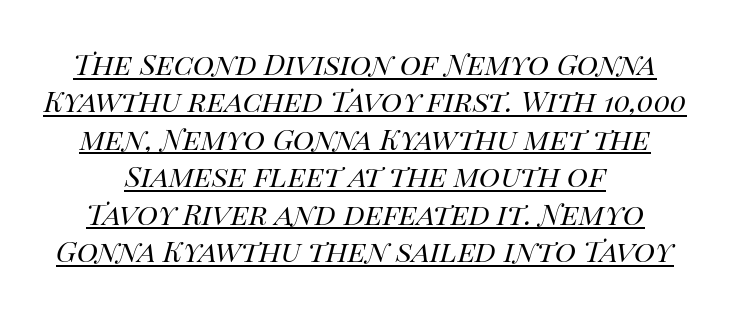
The image shows 29 px regular-weight type, italic (leaning right); set normal line spacing (1.29x), normal letter spacing, underlined; high stroke contrast and a large x-height.
